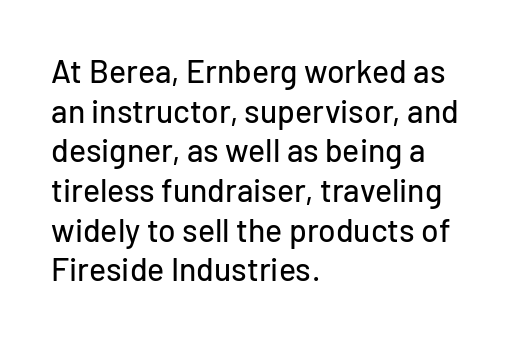
{"serif": "no", "italic": "no", "width": "normal", "stroke_contrast": "low", "x_height": "medium", "monospaced": "no", "underline": "no", "align": "left", "line_spacing_ratio": 1.24, "letter_spacing": "normal", "letter_spacing_em": 0.0, "glyph_px": 32}
